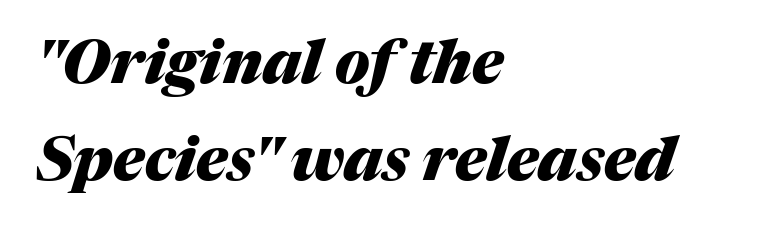
Stroke thickness is high; the sample reads as a true bold. This block has exactly the height ordinary leading produces. Think of a printed novel: that variable character pitch is what you see here. Short and long lines alike share a common starting point at left. You can tell it's italic because the verticals aren't actually vertical.
